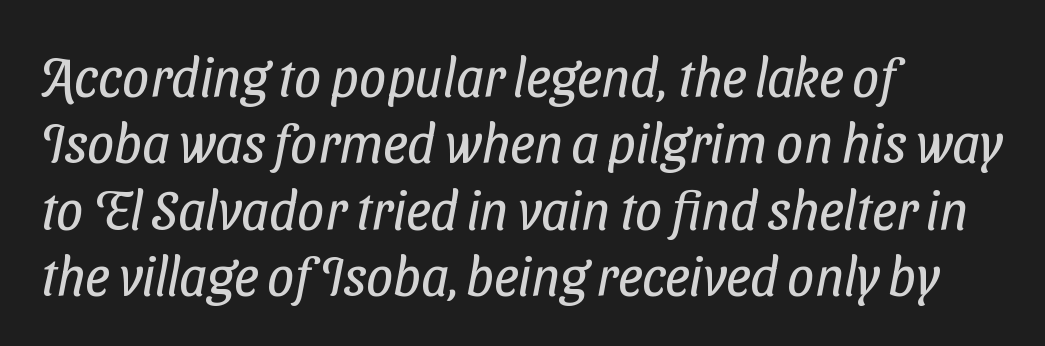
{"serif": "no", "bold": "no", "weight": "regular", "width": "condensed", "stroke_contrast": "low", "x_height": "medium", "monospaced": "no", "underline": "no", "align": "left", "line_spacing_ratio": 1.23, "letter_spacing": "normal", "letter_spacing_em": 0.0, "glyph_px": 54}
